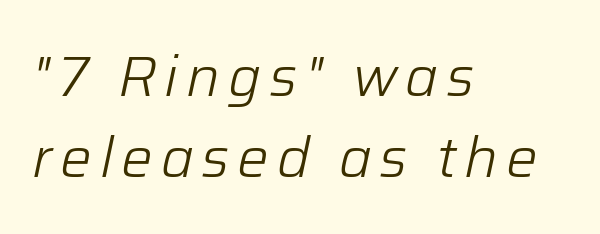
Q: Is the text bold? A: No.
Q: Is the text italic (slanted)? A: Yes, it leans right by about 12 degrees.
Q: Is the text underlined? A: No.
Q: How is the paragraph aligned? A: Left-aligned.
Q: Is the spacing between lines tight, normal or loose? A: Normal.
Q: Width (condensed, normal, or wide)? A: Normal.
Q: Stroke contrast? A: Low.
Q: x-height? A: Medium.
Q: Monospaced? A: No.
